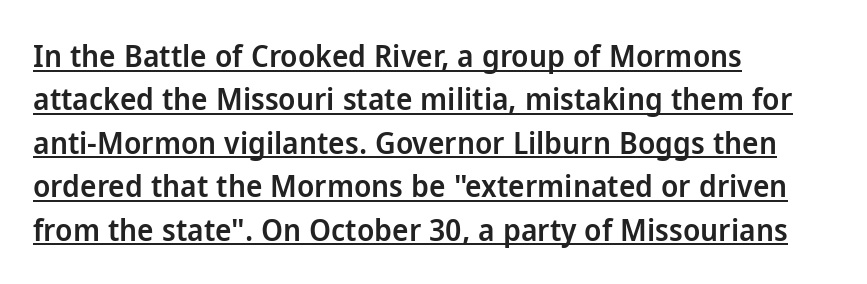
The image shows 31 px semibold sans-serif type, upright; set left-aligned, normal line spacing (1.4x), normal letter spacing, underlined; low stroke contrast and a medium x-height.
